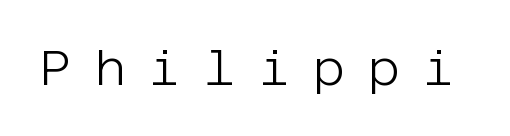
{"serif": "no", "italic": "no", "bold": "no", "weight": "light", "width": "normal", "stroke_contrast": "low", "x_height": "large", "underline": "no", "letter_spacing": "wide", "letter_spacing_em": 0.47, "glyph_px": 49}
